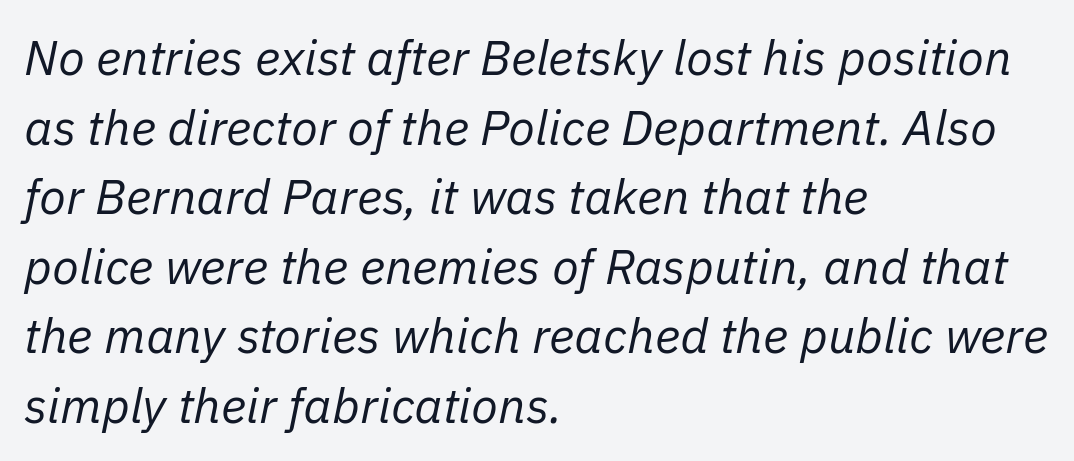
Q: Is the text bold? A: No.
Q: Is the text italic (slanted)? A: Yes, it leans right by about 11 degrees.
Q: Is the text underlined? A: No.
Q: How is the paragraph aligned? A: Left-aligned.
Q: Is the spacing between letters normal or unusually wide? A: Normal.
Q: Is the spacing between lines tight, normal or loose? A: Normal.
Q: Width (condensed, normal, or wide)? A: Normal.
Q: Stroke contrast? A: Low.
Q: x-height? A: Medium.
Q: Monospaced? A: No.
